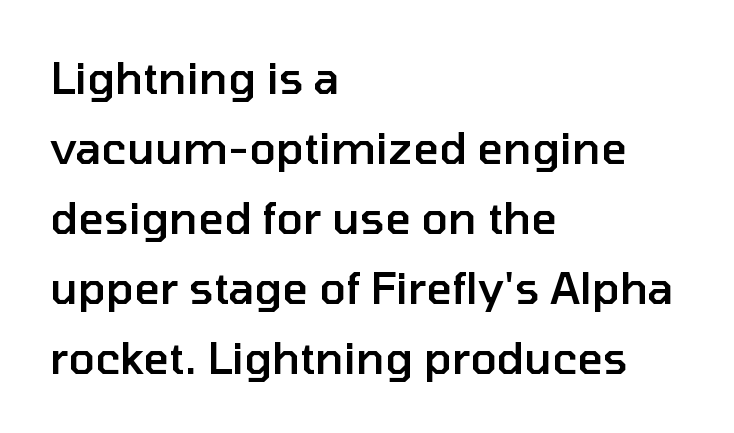
The image shows 44 px semibold sans-serif type, upright; set left-aligned, normal line spacing (1.59x), normal letter spacing, not underlined; low stroke contrast and a medium x-height.
